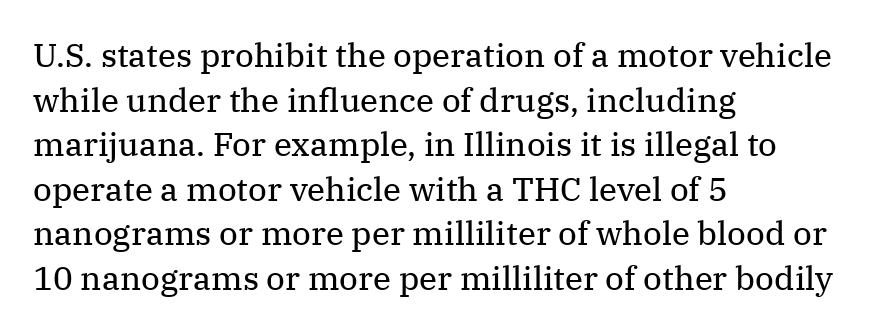
Q: Is the text bold? A: No.
Q: Is the text italic (slanted)? A: No, it is upright.
Q: Is the typeface a serif or a sans-serif typeface? A: Serif.
Q: Is the text underlined? A: No.
Q: How is the paragraph aligned? A: Left-aligned.
Q: Is the spacing between letters normal or unusually wide? A: Normal.
Q: Is the spacing between lines tight, normal or loose? A: Normal.
Q: Width (condensed, normal, or wide)? A: Normal.
Q: Stroke contrast? A: Medium.
Q: x-height? A: Medium.
Q: Monospaced? A: No.
